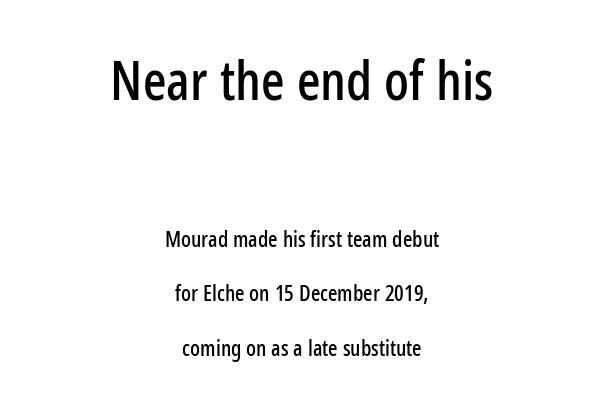
Between one letter and the next there's only the usual sliver of space. The zone under the glyphs is completely vacant. In terms of leading, this rendering errs on the spacious side. Typesetter's note — upper block bumped up in size, lower block left smaller. These lines are rendered in a variable-pitch font.
